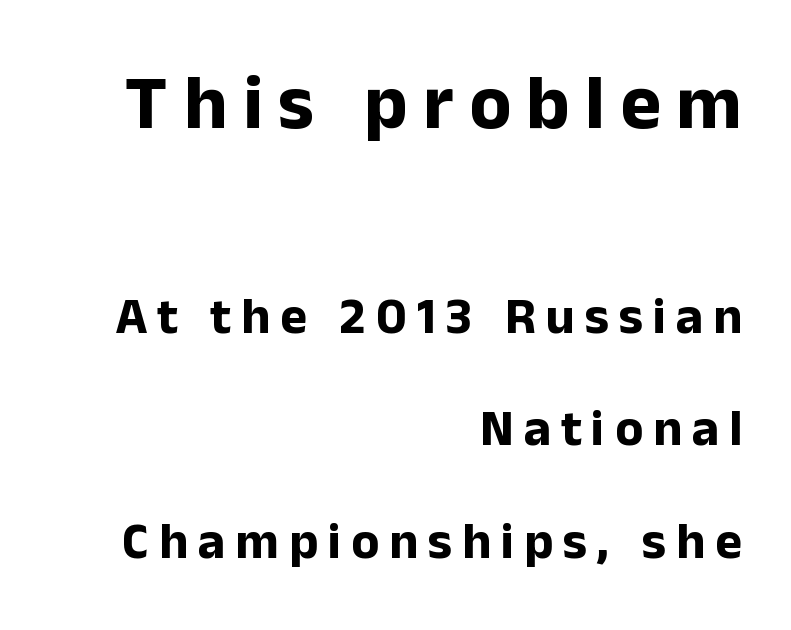
{"serif": "no", "italic": "no", "bold": "yes", "weight": "bold", "width": "normal", "stroke_contrast": "low", "x_height": "medium", "monospaced": "no", "underline": "no", "align": "right", "line_spacing": "loose", "line_spacing_ratio": 2.21, "letter_spacing": "wide", "letter_spacing_em": 0.2, "larger_block": "first", "size_ratio": 1.51, "glyph_px": 77}
